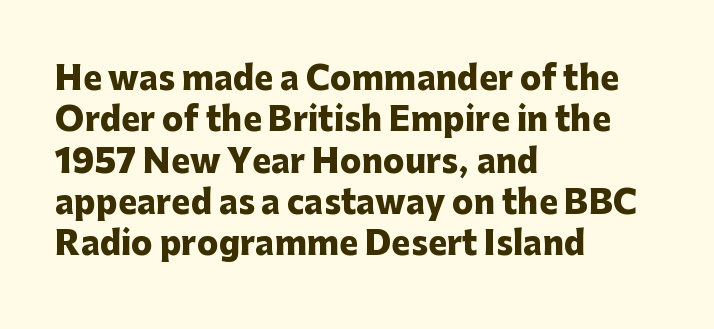
{"serif": "no", "italic": "no", "bold": "yes", "weight": "heavy", "width": "normal", "stroke_contrast": "low", "x_height": "medium", "monospaced": "no", "underline": "no", "align": "left", "line_spacing": "normal", "line_spacing_ratio": 1.29, "letter_spacing": "normal", "letter_spacing_em": 0.0, "glyph_px": 32}
